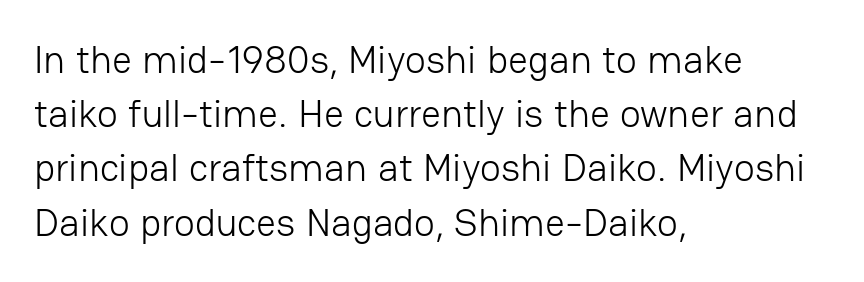
The image shows 39 px light sans-serif type, upright; set left-aligned, normal line spacing (1.39x), normal letter spacing, not underlined; low stroke contrast and a medium x-height.
